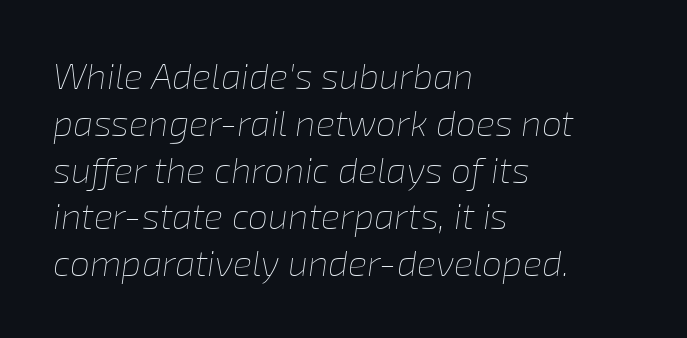
Q: Is the text bold? A: No.
Q: Is the text italic (slanted)? A: Yes, it leans right by about 8 degrees.
Q: Is the text underlined? A: No.
Q: How is the paragraph aligned? A: Left-aligned.
Q: Is the spacing between letters normal or unusually wide? A: Normal.
Q: Is the spacing between lines tight, normal or loose? A: Normal.
Q: Width (condensed, normal, or wide)? A: Normal.
Q: Stroke contrast? A: Low.
Q: x-height? A: Medium.
Q: Monospaced? A: No.
